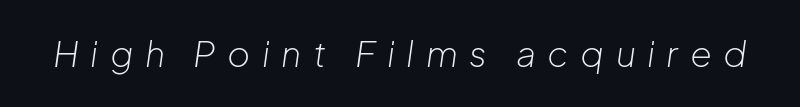
The image shows 35 px light type, italic (leaning right); set unusually wide letter spacing (+0.33 em), not underlined; low stroke contrast and a medium x-height.
